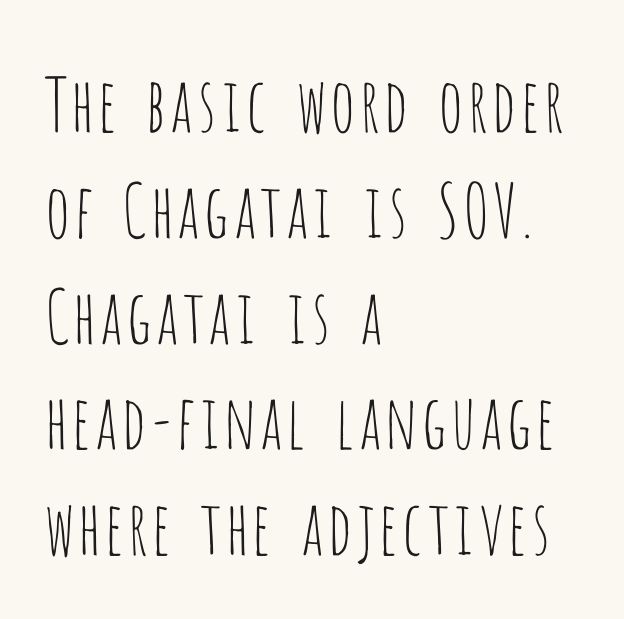
Q: Is the text bold? A: No.
Q: Is the text italic (slanted)? A: No, it is upright.
Q: Is the typeface a serif or a sans-serif typeface? A: Sans-serif.
Q: Is the text underlined? A: No.
Q: How is the paragraph aligned? A: Left-aligned.
Q: Is the spacing between letters normal or unusually wide? A: Normal.
Q: Is the spacing between lines tight, normal or loose? A: Normal.
Q: Width (condensed, normal, or wide)? A: Condensed.
Q: Stroke contrast? A: Low.
Q: x-height? A: Large.
Q: Monospaced? A: No.
